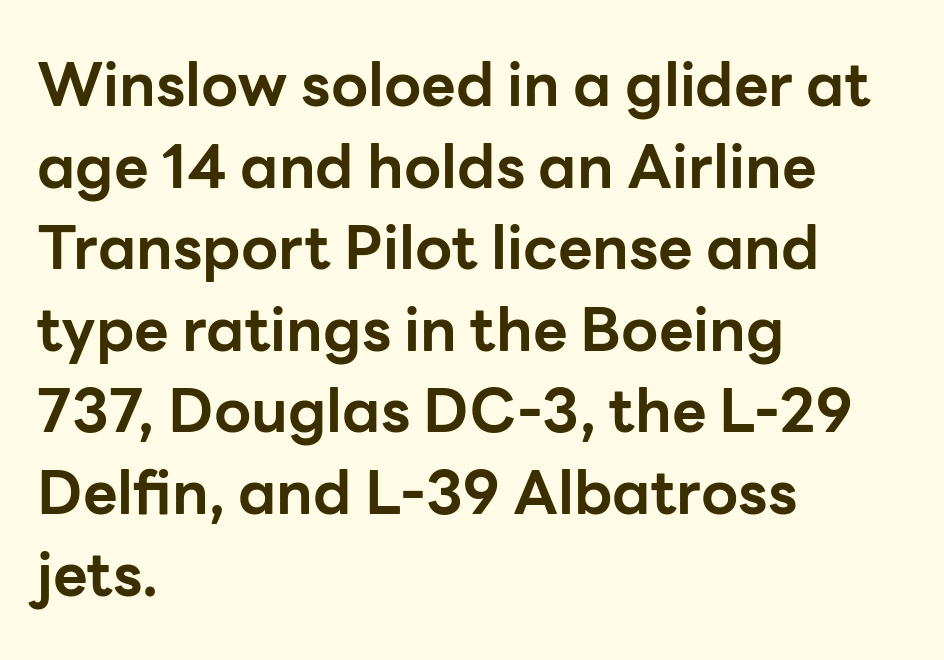
The image shows 60 px bold sans-serif type, upright; set left-aligned, normal line spacing (1.36x), normal letter spacing, not underlined; low stroke contrast and a medium x-height.
